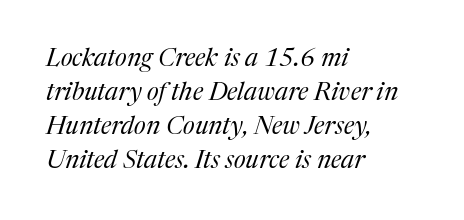
{"italic": "yes", "lean": "right", "slant_degrees": 17, "bold": "no", "underline": "no", "align": "left", "line_spacing": "normal", "line_spacing_ratio": 1.36, "letter_spacing": "normal", "letter_spacing_em": 0.0, "glyph_px": 25}
